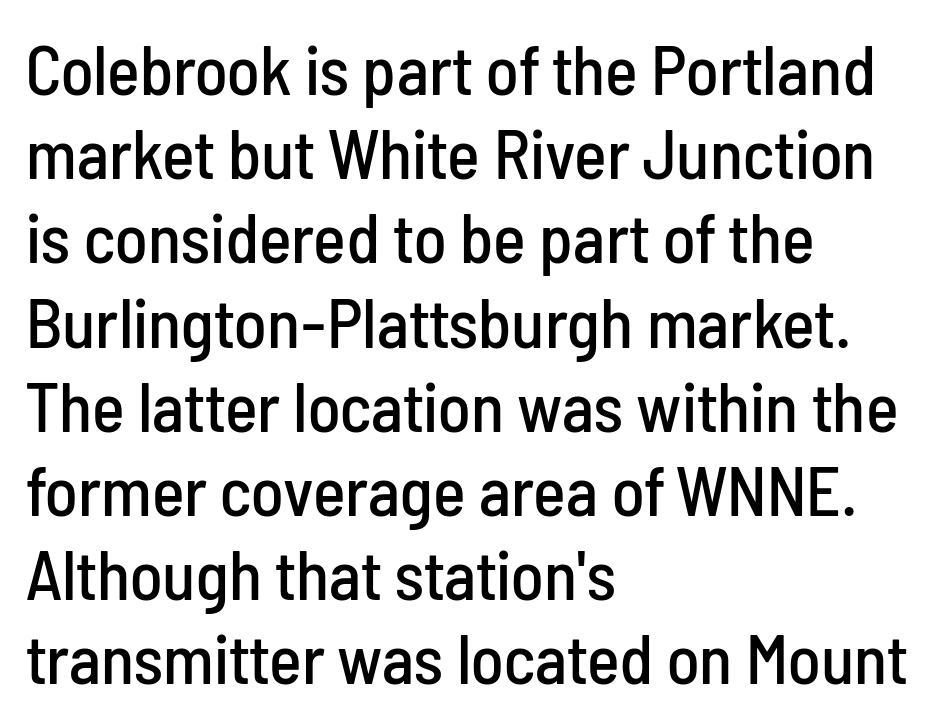
The image shows 69 px condensed sans-serif type, upright; set left-aligned, line spacing 1.22x, normal letter spacing, not underlined; low stroke contrast and a medium x-height.
